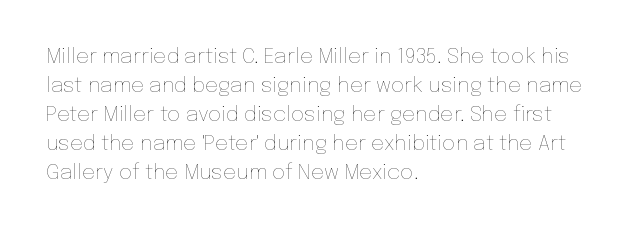
Letters rest on an invisible, unmarked baseline. Heaviness? Minimal to ordinary, like unemphasized prose. The rendering anchors every line to the left-hand side. The line-height multiplier appears to be the usual default.
